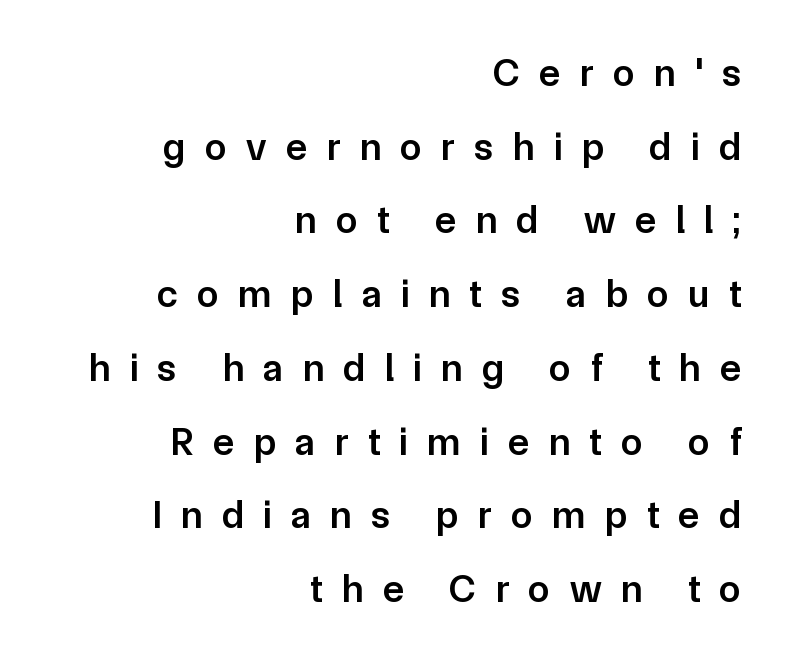
The image shows 39 px semibold sans-serif type, upright; set right-aligned, line spacing 1.89x, unusually wide letter spacing (+0.5 em), not underlined; low stroke contrast and a medium x-height.
